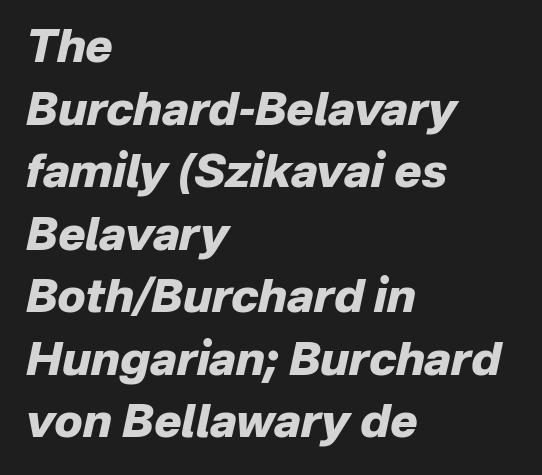
The image shows 46 px heavy type, italic (leaning right); set left-aligned, normal line spacing (1.36x), normal letter spacing, not underlined; low stroke contrast and a medium x-height.
